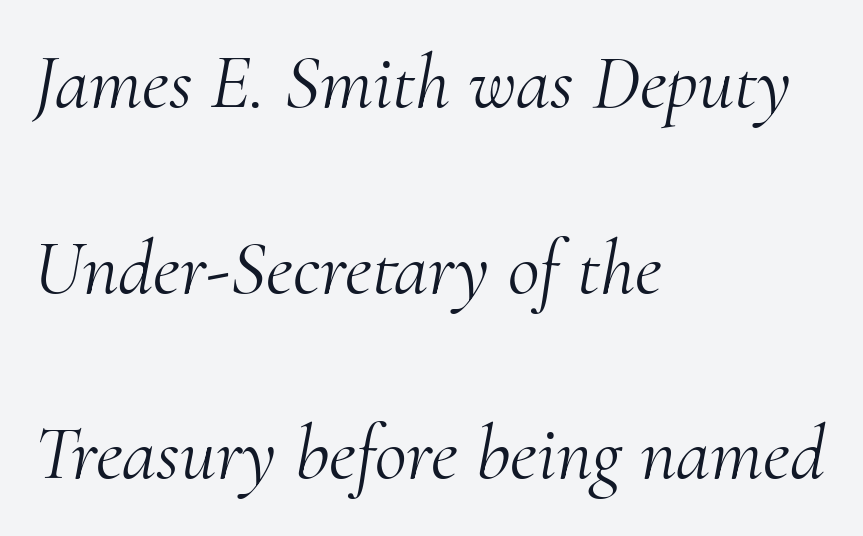
{"serif": "yes", "italic": "yes", "lean": "right", "slant_degrees": 10, "bold": "no", "weight": "light", "width": "normal", "stroke_contrast": "medium", "x_height": "small", "monospaced": "no", "underline": "no", "align": "left", "line_spacing": "loose", "line_spacing_ratio": 2.38, "letter_spacing": "normal", "letter_spacing_em": 0.0, "glyph_px": 78}
